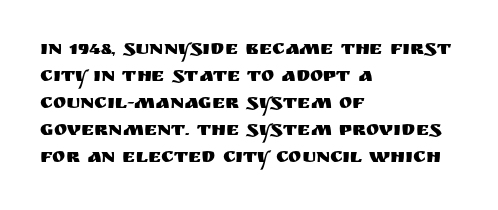
The image shows 20 px text type, upright; set left-aligned, normal line spacing (1.35x), normal letter spacing, not underlined.
